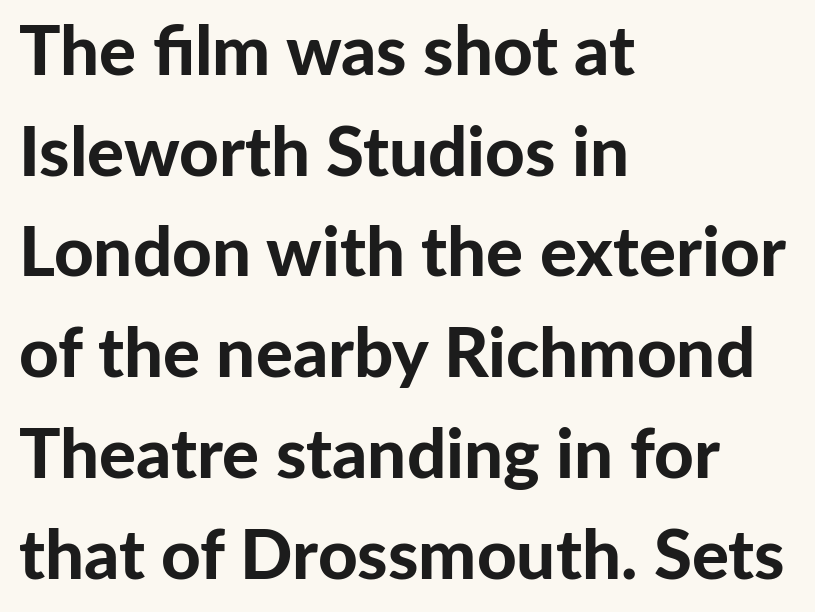
Q: Is the text bold? A: Yes.
Q: Is the text italic (slanted)? A: No, it is upright.
Q: Is the typeface a serif or a sans-serif typeface? A: Sans-serif.
Q: Is the text underlined? A: No.
Q: How is the paragraph aligned? A: Left-aligned.
Q: Is the spacing between letters normal or unusually wide? A: Normal.
Q: Is the spacing between lines tight, normal or loose? A: Normal.
Q: Width (condensed, normal, or wide)? A: Normal.
Q: Stroke contrast? A: Low.
Q: x-height? A: Medium.
Q: Monospaced? A: No.
